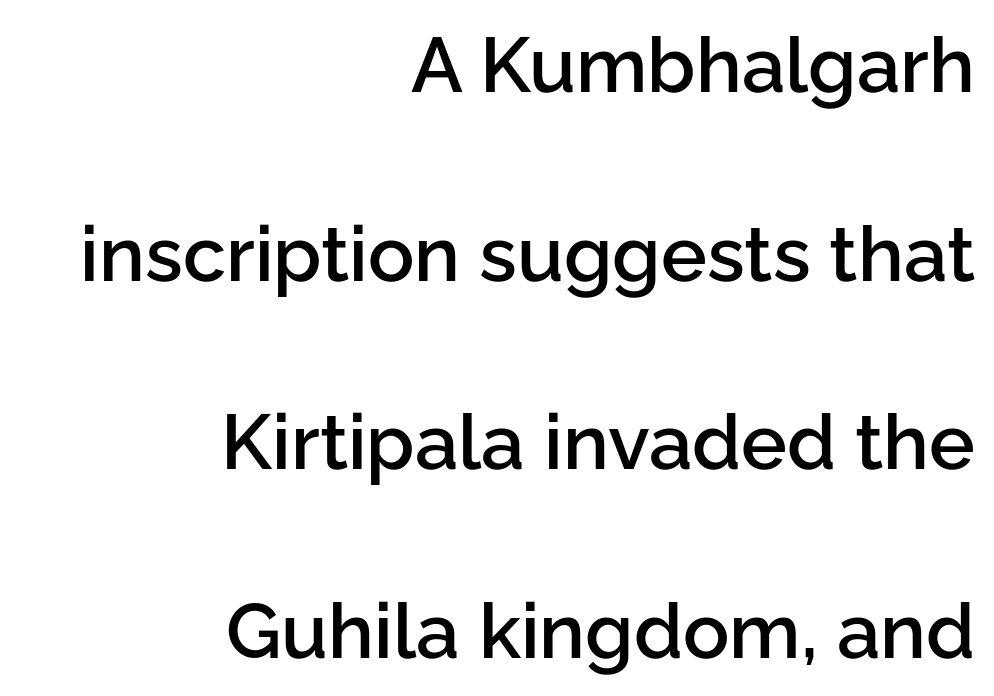
Q: Is the text bold? A: Semi-bold.
Q: Is the text italic (slanted)? A: No, it is upright.
Q: Is the typeface a serif or a sans-serif typeface? A: Sans-serif.
Q: Is the text underlined? A: No.
Q: How is the paragraph aligned? A: Right-aligned.
Q: Is the spacing between letters normal or unusually wide? A: Normal.
Q: Is the spacing between lines tight, normal or loose? A: Loose.
Q: Width (condensed, normal, or wide)? A: Normal.
Q: Stroke contrast? A: Low.
Q: x-height? A: Medium.
Q: Monospaced? A: No.
